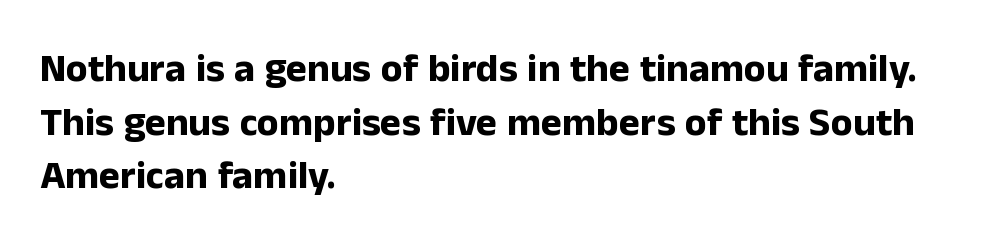
Q: Is the text bold? A: Yes.
Q: Is the text italic (slanted)? A: No, it is upright.
Q: Is the typeface a serif or a sans-serif typeface? A: Sans-serif.
Q: Is the text underlined? A: No.
Q: How is the paragraph aligned? A: Left-aligned.
Q: Is the spacing between letters normal or unusually wide? A: Normal.
Q: Is the spacing between lines tight, normal or loose? A: Normal.
Q: Width (condensed, normal, or wide)? A: Normal.
Q: Stroke contrast? A: Low.
Q: x-height? A: Medium.
Q: Monospaced? A: No.
